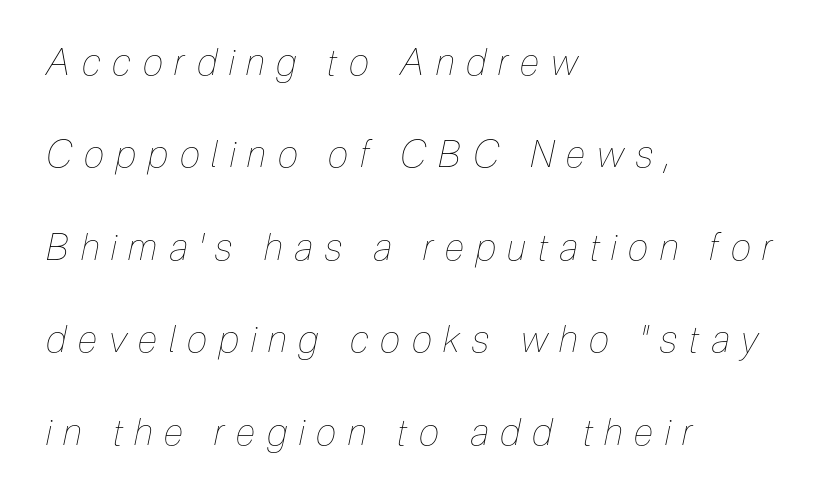
Q: Is the text bold? A: No.
Q: Is the text italic (slanted)? A: Yes, it leans right by about 12 degrees.
Q: Is the text underlined? A: No.
Q: How is the paragraph aligned? A: Left-aligned.
Q: Is the spacing between letters normal or unusually wide? A: Unusually wide.
Q: Is the spacing between lines tight, normal or loose? A: Loose.
Q: Width (condensed, normal, or wide)? A: Condensed.
Q: Stroke contrast? A: Low.
Q: x-height? A: Medium.
Q: Monospaced? A: No.
